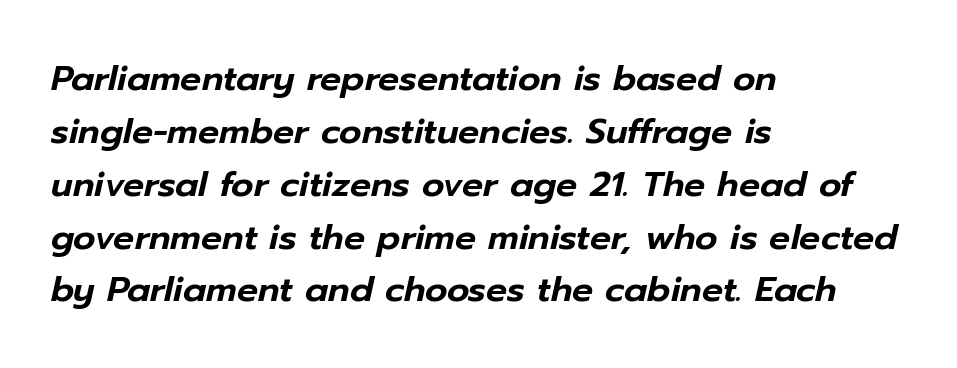
The image shows 35 px text type, italic (leaning right); set left-aligned, normal line spacing (1.51x), normal letter spacing, not underlined; low stroke contrast and a medium x-height.
